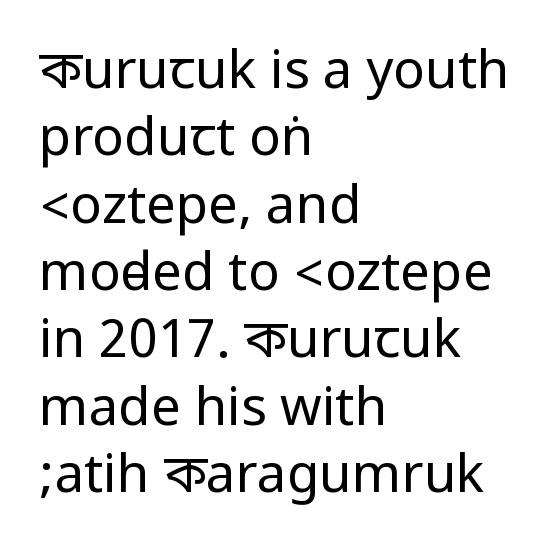
{"serif": "no", "italic": "no", "bold": "no", "weight": "regular", "width": "condensed", "stroke_contrast": "low", "underline": "no", "align": "left", "line_spacing": "normal", "line_spacing_ratio": 1.27, "letter_spacing": "normal", "letter_spacing_em": 0.0, "glyph_px": 53}
